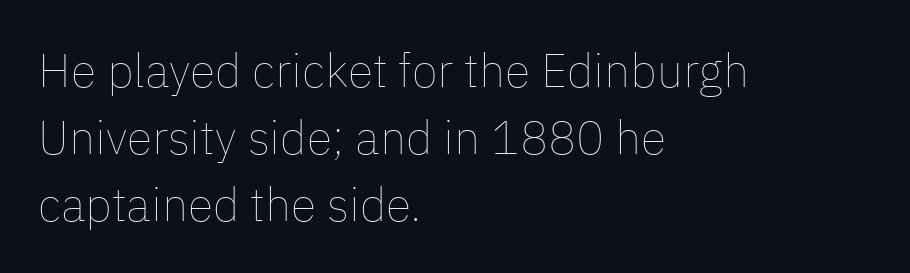
The image shows 47 px thin type, upright; set left-aligned, normal line spacing (1.43x), normal letter spacing, not underlined; low stroke contrast and a medium x-height.
